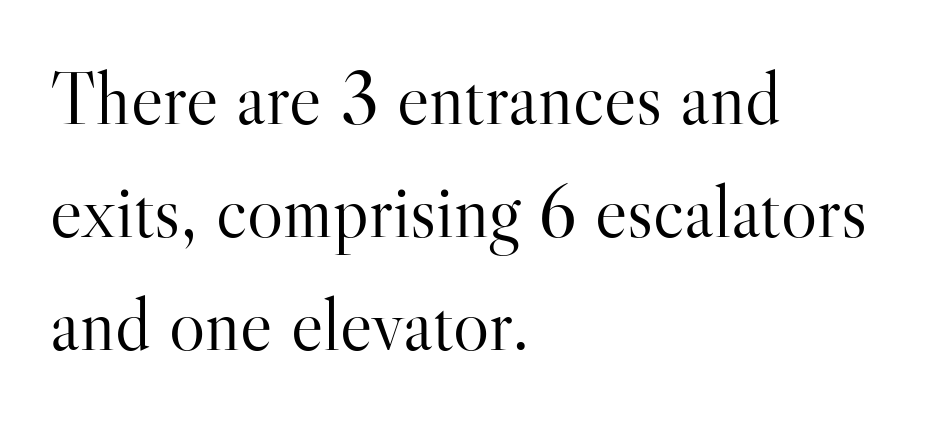
The image shows 76 px light serif type, upright; set left-aligned, normal line spacing (1.49x), normal letter spacing, not underlined; high stroke contrast and a small x-height.
